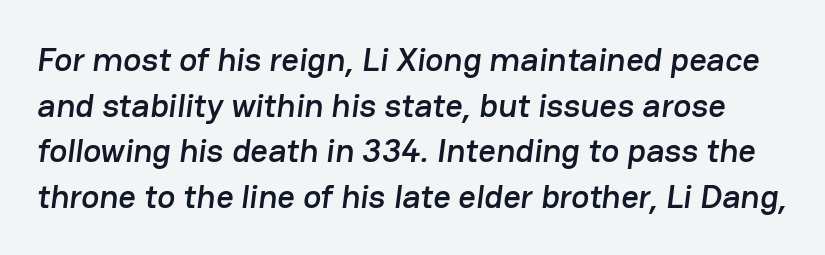
The image shows 34 px sans-serif type; set normal line spacing (1.34x), normal letter spacing, not underlined; low stroke contrast and a medium x-height.
